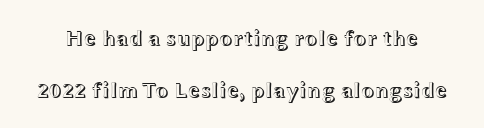
{"italic": "no", "underline": "no", "line_spacing": "loose", "line_spacing_ratio": 2.36, "letter_spacing": "normal", "letter_spacing_em": 0.0, "glyph_px": 22}
